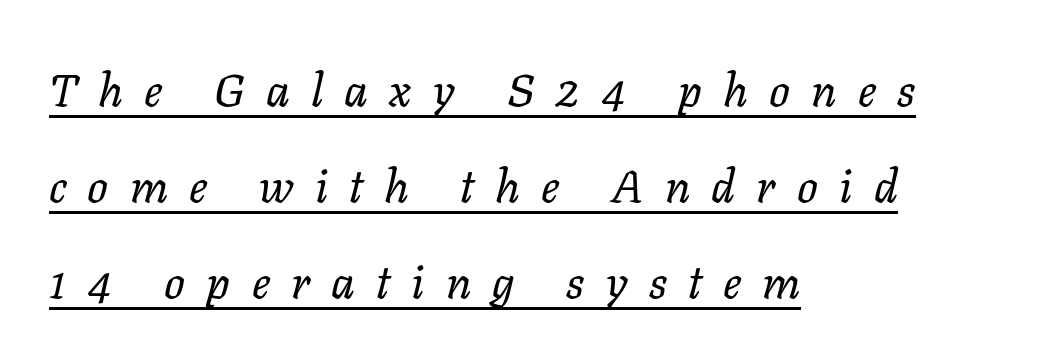
Q: Is the text bold? A: No.
Q: Is the text italic (slanted)? A: Yes, it leans right by about 11 degrees.
Q: Is the text underlined? A: Yes.
Q: How is the paragraph aligned? A: Left-aligned.
Q: Is the spacing between letters normal or unusually wide? A: Unusually wide.
Q: Is the spacing between lines tight, normal or loose? A: Loose.
Q: Width (condensed, normal, or wide)? A: Normal.
Q: Stroke contrast? A: Low.
Q: x-height? A: Medium.
Q: Monospaced? A: No.
